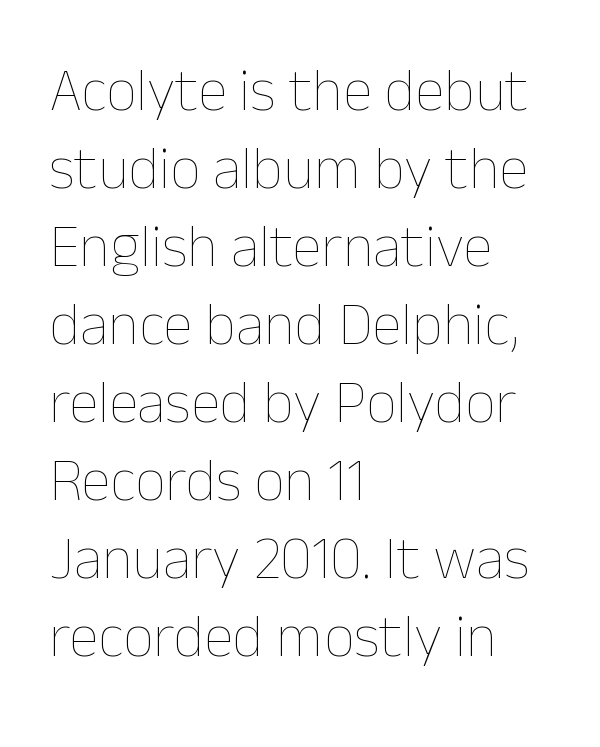
The image shows 60 px thin type, upright; set left-aligned, normal line spacing (1.3x), normal letter spacing, not underlined; low stroke contrast and a medium x-height.
